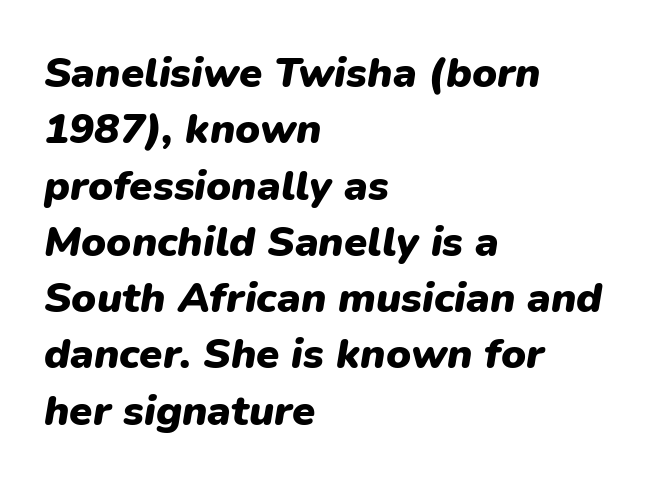
{"italic": "yes", "lean": "right", "slant_degrees": 9, "bold": "yes", "weight": "heavy", "width": "normal", "stroke_contrast": "low", "x_height": "medium", "monospaced": "no", "underline": "no", "align": "left", "line_spacing": "normal", "line_spacing_ratio": 1.34, "letter_spacing": "normal", "letter_spacing_em": 0.0, "glyph_px": 42}
